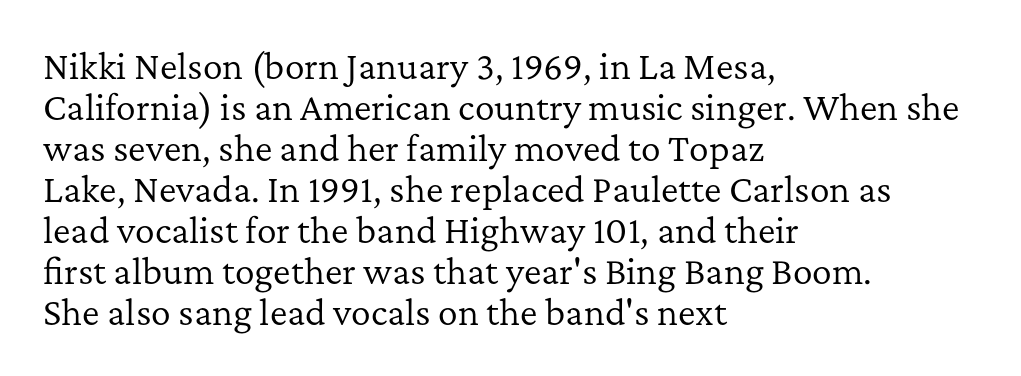
{"serif": "yes", "italic": "no", "bold": "no", "weight": "regular", "width": "normal", "stroke_contrast": "low", "x_height": "medium", "monospaced": "no", "underline": "no", "align": "left", "line_spacing_ratio": 1.24, "letter_spacing": "normal", "letter_spacing_em": 0.0, "glyph_px": 33}
